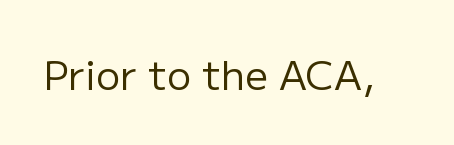
{"serif": "no", "italic": "no", "bold": "no", "weight": "regular", "width": "normal", "stroke_contrast": "low", "x_height": "medium", "monospaced": "no", "underline": "no", "letter_spacing": "normal", "letter_spacing_em": 0.0, "glyph_px": 40}
